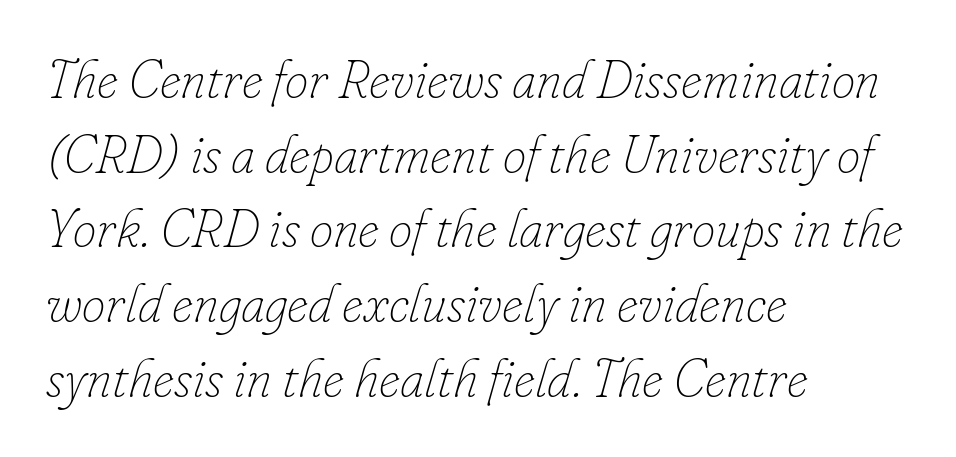
{"italic": "yes", "lean": "right", "slant_degrees": 16, "bold": "no", "weight": "thin", "width": "normal", "stroke_contrast": "low", "x_height": "small", "monospaced": "no", "underline": "no", "align": "left", "line_spacing": "normal", "line_spacing_ratio": 1.41, "letter_spacing": "normal", "letter_spacing_em": 0.0, "glyph_px": 53}
